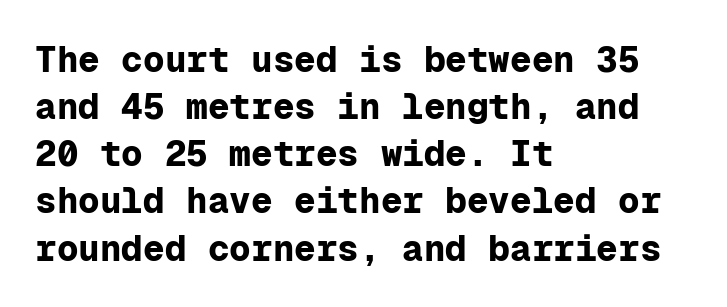
The image shows 36 px bold sans-serif type, upright, monospaced; set left-aligned, normal line spacing (1.31x), normal letter spacing, not underlined; low stroke contrast and a medium x-height.
